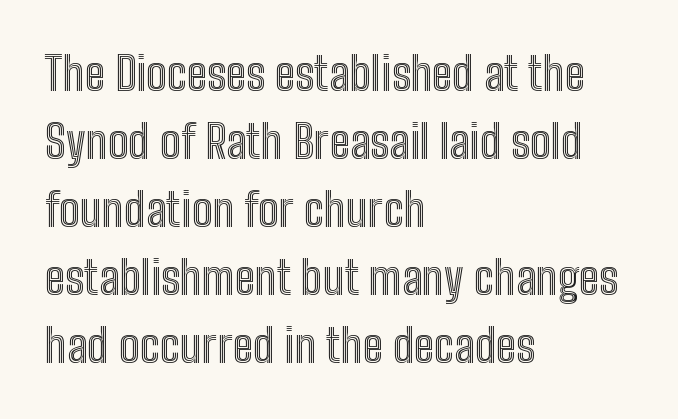
The image shows 46 px condensed type, upright; set left-aligned, normal line spacing (1.48x), normal letter spacing, not underlined; a medium x-height.
